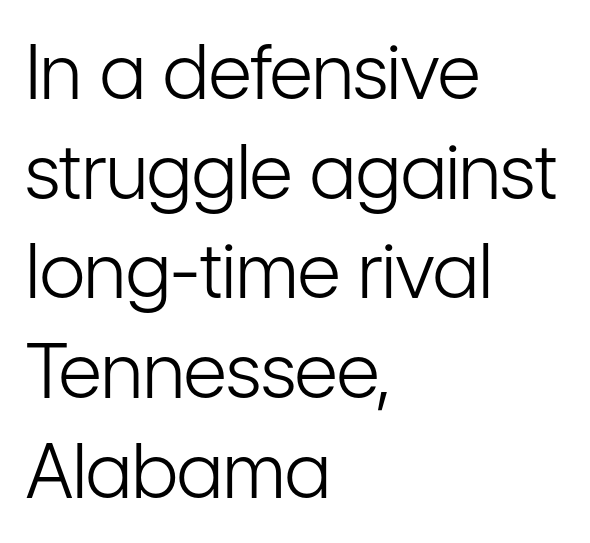
Q: Is the text bold? A: No.
Q: Is the text italic (slanted)? A: No, it is upright.
Q: Is the typeface a serif or a sans-serif typeface? A: Sans-serif.
Q: Is the text underlined? A: No.
Q: How is the paragraph aligned? A: Left-aligned.
Q: Is the spacing between letters normal or unusually wide? A: Normal.
Q: Is the spacing between lines tight, normal or loose? A: Normal.
Q: Width (condensed, normal, or wide)? A: Condensed.
Q: Stroke contrast? A: Low.
Q: x-height? A: Medium.
Q: Monospaced? A: No.
